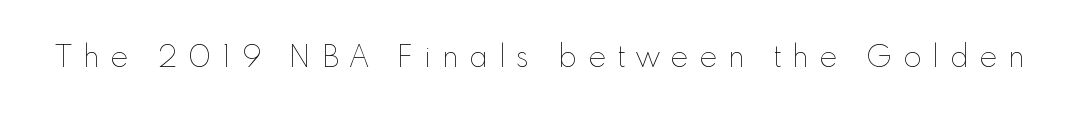
{"italic": "no", "bold": "no", "weight": "thin", "width": "normal", "stroke_contrast": "low", "x_height": "small", "monospaced": "no", "underline": "no", "letter_spacing": "wide", "letter_spacing_em": 0.36, "glyph_px": 30}
